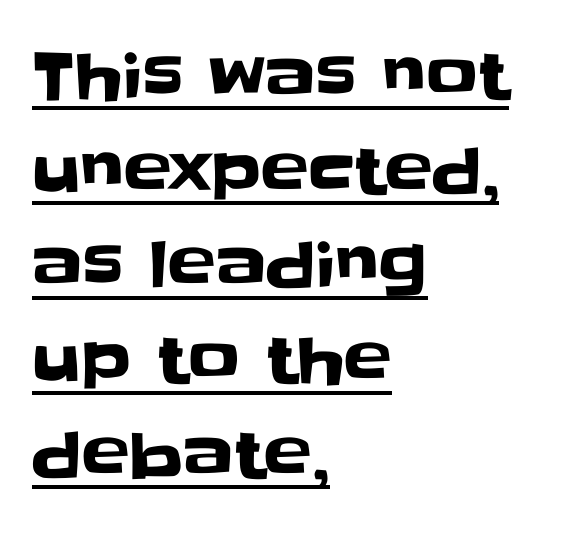
The image shows 64 px sans-serif type, upright; set left-aligned, normal line spacing (1.48x), normal letter spacing, underlined; low stroke contrast and a large x-height.
